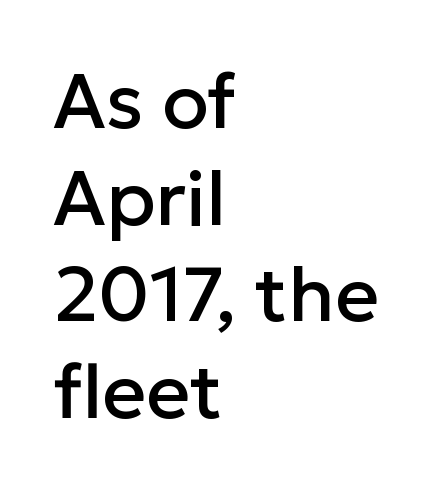
Rendered with straight, roman letterforms. The string is rendered with underlining switched off. Visually the block forms a straight wall on the left and a jagged coastline on the right. What's the leading like? Ordinary, nothing unusual. Is this a sans? Yes — the strokes have no serifs.
